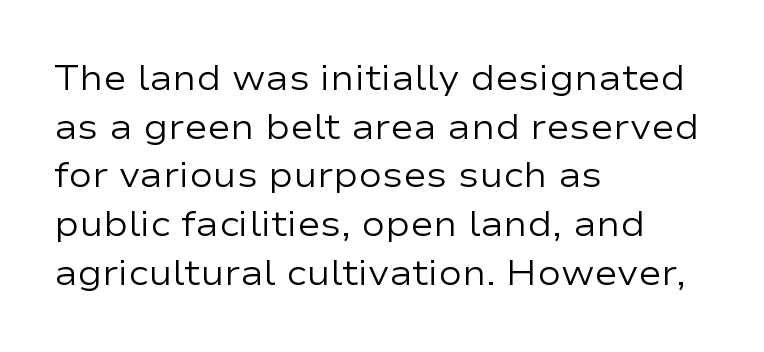
Q: Is the text bold? A: No.
Q: Is the text italic (slanted)? A: No, it is upright.
Q: Is the typeface a serif or a sans-serif typeface? A: Sans-serif.
Q: Is the text underlined? A: No.
Q: How is the paragraph aligned? A: Left-aligned.
Q: Is the spacing between letters normal or unusually wide? A: Normal.
Q: Is the spacing between lines tight, normal or loose? A: Normal.
Q: Width (condensed, normal, or wide)? A: Wide.
Q: Stroke contrast? A: Low.
Q: x-height? A: Medium.
Q: Monospaced? A: No.
